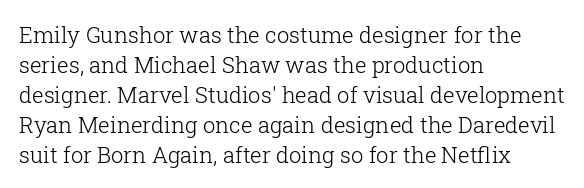
{"italic": "no", "bold": "no", "underline": "no", "align": "left", "line_spacing": "normal", "line_spacing_ratio": 1.36, "letter_spacing": "normal", "letter_spacing_em": 0.0, "glyph_px": 22}
